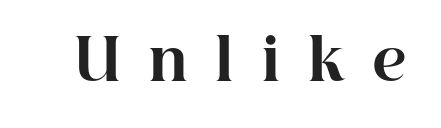
Type without underlining. Looks like regular typesetting: each glyph gets only the width it needs. Someone cranked the tracking dial way up on this one. Emphasis by weight is at full strength: bold. Unlike italic type, these characters show no tilt at all.
